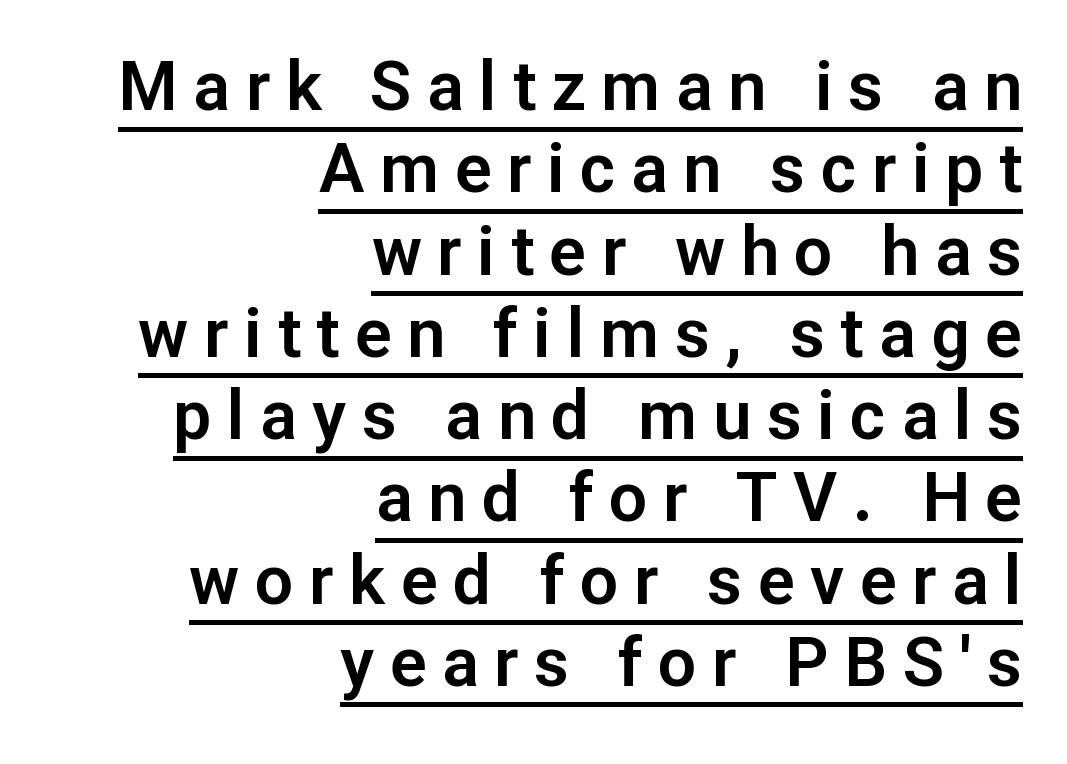
{"serif": "no", "italic": "no", "width": "normal", "stroke_contrast": "low", "x_height": "medium", "monospaced": "no", "underline": "yes", "align": "right", "line_spacing_ratio": 1.21, "letter_spacing": "wide", "letter_spacing_em": 0.23, "glyph_px": 68}
